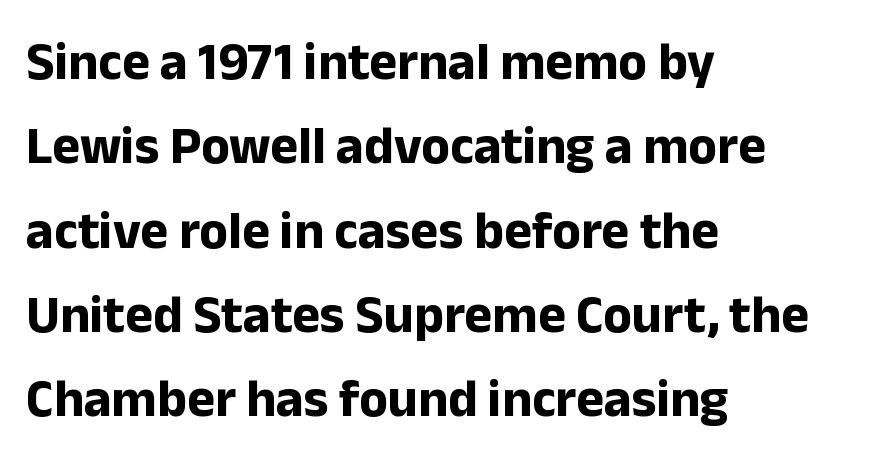
{"serif": "no", "italic": "no", "bold": "yes", "weight": "bold", "width": "normal", "stroke_contrast": "low", "x_height": "medium", "monospaced": "no", "underline": "no", "align": "left", "line_spacing": "normal", "line_spacing_ratio": 1.59, "letter_spacing": "normal", "letter_spacing_em": 0.0, "glyph_px": 53}
